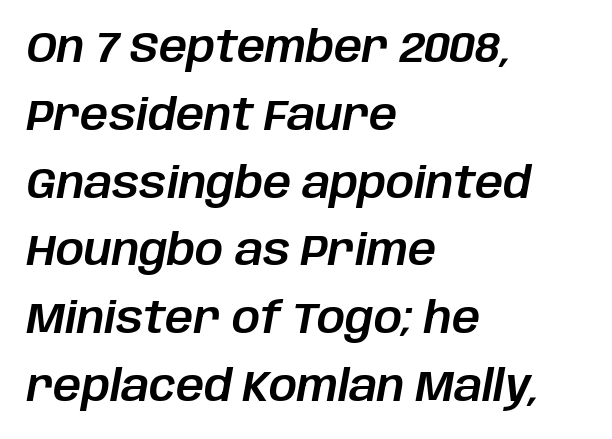
Q: Is the text italic (slanted)? A: Yes, it leans right by about 10 degrees.
Q: Is the text underlined? A: No.
Q: How is the paragraph aligned? A: Left-aligned.
Q: Is the spacing between letters normal or unusually wide? A: Normal.
Q: Is the spacing between lines tight, normal or loose? A: Normal.
Q: Width (condensed, normal, or wide)? A: Normal.
Q: Stroke contrast? A: Low.
Q: x-height? A: Large.
Q: Monospaced? A: No.
